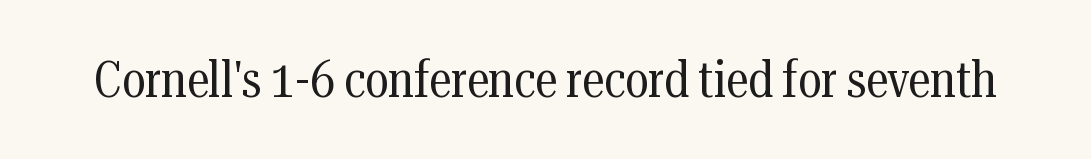
Spacing verdict: proportional, widths tailored to each character. Unbolded letterforms with no extra heft. Underline: absent. Every stem runs plumb, perpendicular to the baseline.
